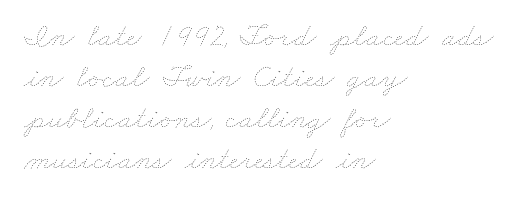
Q: Is the text bold? A: No.
Q: Is the text underlined? A: No.
Q: How is the paragraph aligned? A: Left-aligned.
Q: Is the spacing between letters normal or unusually wide? A: Normal.
Q: Is the spacing between lines tight, normal or loose? A: Normal.
Q: Width (condensed, normal, or wide)? A: Wide.
Q: Stroke contrast? A: Low.
Q: x-height? A: Small.
Q: Monospaced? A: No.
